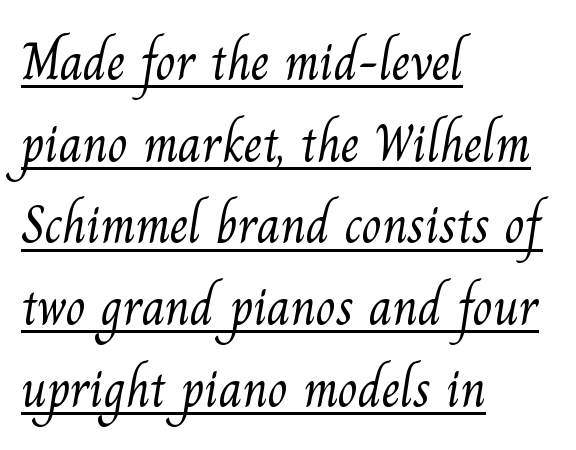
{"serif": "yes", "bold": "no", "weight": "light", "width": "normal", "stroke_contrast": "medium", "x_height": "small", "monospaced": "no", "underline": "yes", "align": "left", "line_spacing": "normal", "line_spacing_ratio": 1.57, "letter_spacing": "normal", "letter_spacing_em": 0.0, "glyph_px": 52}
